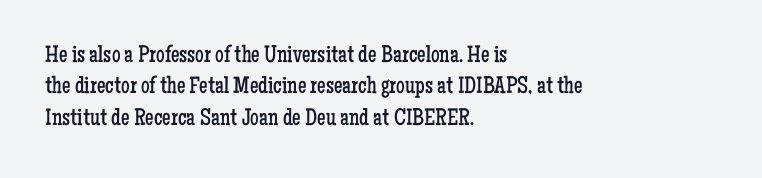
What stands out about the letter spacing? Nothing — it is the standard amount. Unmarked baselines from the first word to the last. The rendering anchors every line to the left-hand side. Regarding leading, the lines here are spaced in the standard way. Compared with a typical body face, this is equally light or lighter still. In terms of posture, this sample is upright.
